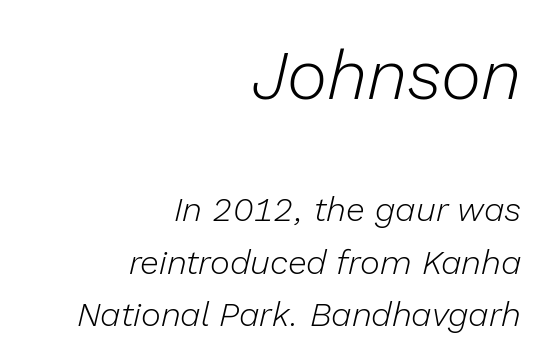
The image shows 69 px light type, italic (leaning right); set right-aligned, normal line spacing (1.54x), normal letter spacing, not underlined; the first (top) block is 2.03x larger; low stroke contrast and a medium x-height.
